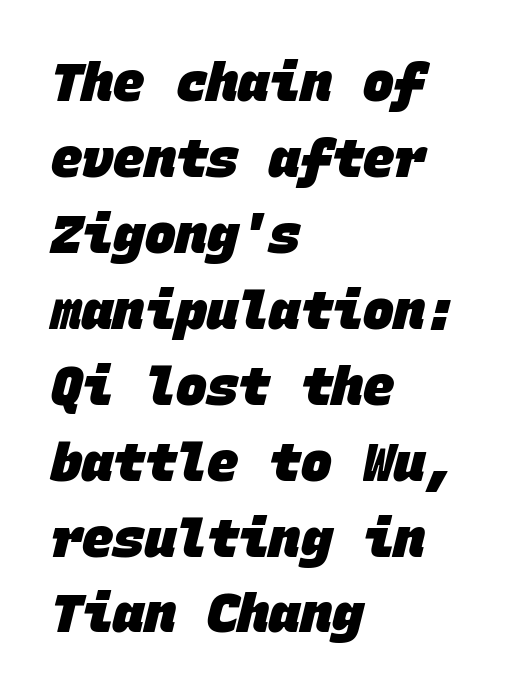
Q: Is the text bold? A: Yes.
Q: Is the typeface a serif or a sans-serif typeface? A: Sans-serif.
Q: Is the text underlined? A: No.
Q: How is the paragraph aligned? A: Left-aligned.
Q: Is the spacing between letters normal or unusually wide? A: Normal.
Q: Is the spacing between lines tight, normal or loose? A: Normal.
Q: Width (condensed, normal, or wide)? A: Normal.
Q: Stroke contrast? A: Low.
Q: x-height? A: Large.
Q: Monospaced? A: Yes.
